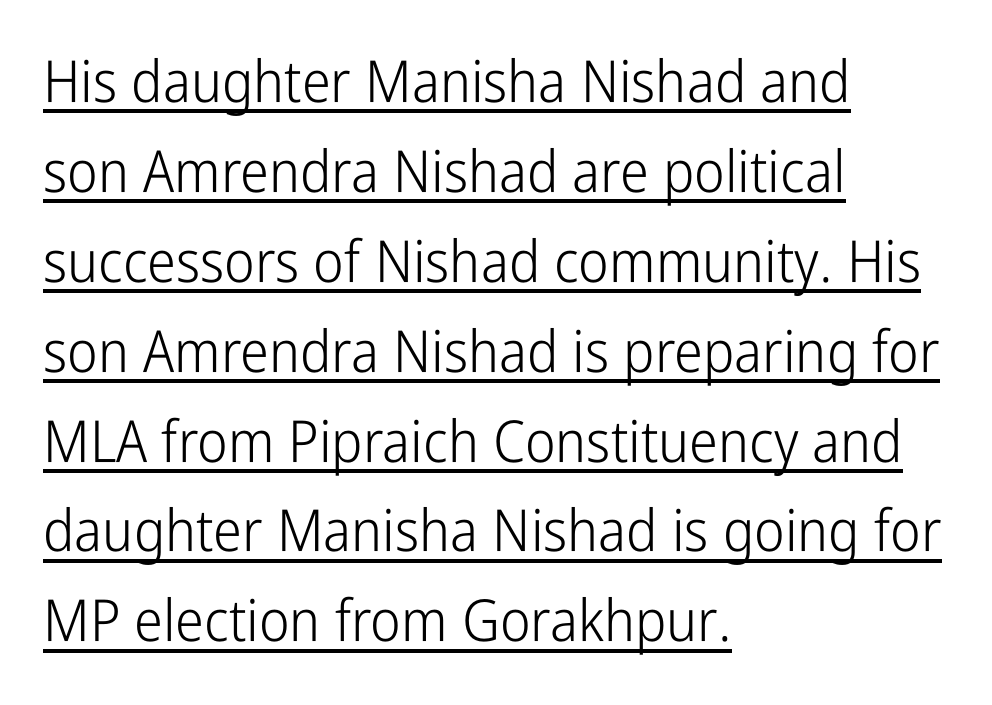
{"serif": "no", "italic": "no", "bold": "no", "weight": "light", "width": "condensed", "stroke_contrast": "low", "x_height": "medium", "monospaced": "no", "underline": "yes", "align": "left", "line_spacing": "normal", "line_spacing_ratio": 1.55, "letter_spacing": "normal", "letter_spacing_em": 0.0, "glyph_px": 58}
